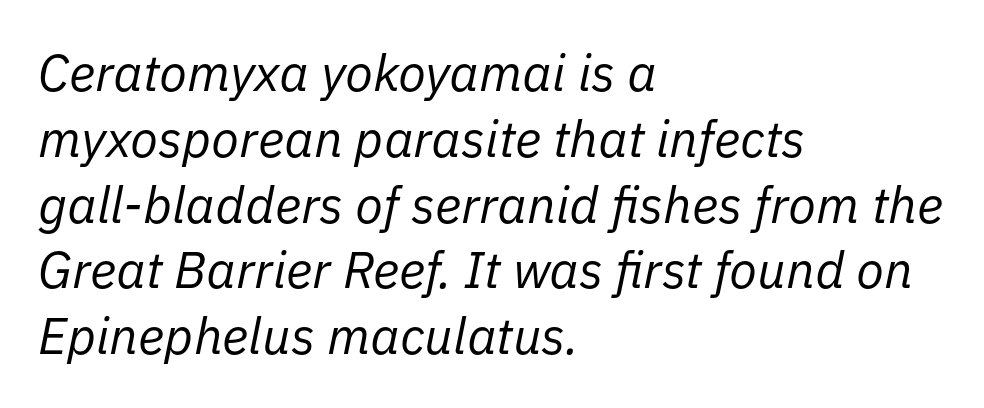
The image shows 51 px regular-weight type, italic (leaning right); set left-aligned, normal line spacing (1.29x), normal letter spacing, not underlined; low stroke contrast and a medium x-height.
